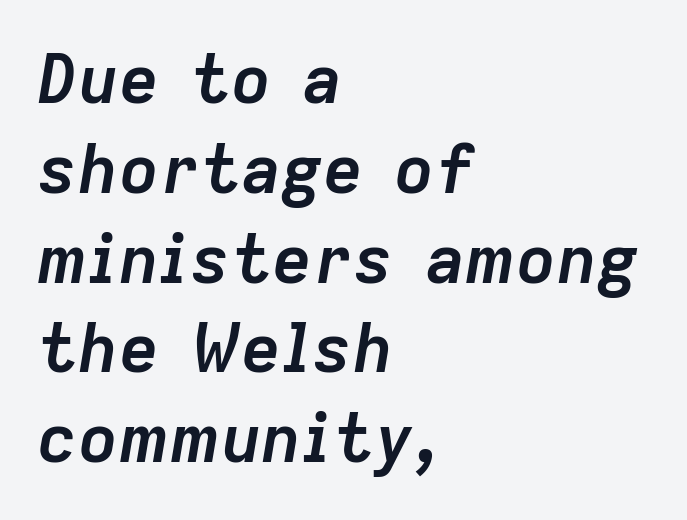
{"italic": "yes", "lean": "right", "slant_degrees": 9, "bold": "yes", "weight": "semibold", "width": "normal", "stroke_contrast": "low", "x_height": "medium", "monospaced": "no", "underline": "no", "align": "left", "line_spacing": "normal", "line_spacing_ratio": 1.32, "letter_spacing": "normal", "letter_spacing_em": 0.0, "glyph_px": 68}
